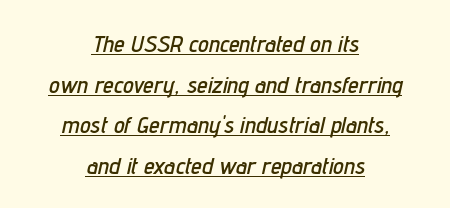
The type is set solid horizontally, with unmodified tracking. Quick note: interline space is typical. The lines in this sample share a center point and differ in where they start and stop. The glyphs are accompanied by a horizontal stroke just below them. If you drew a line through each stem, it would be angled.
